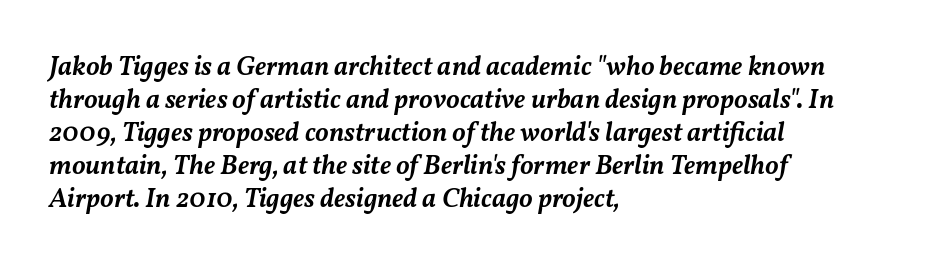
Any mark beneath the type? The region is blank. This is oblique type, the kind used for emphasis or titles. The ragged edge is on the right, which tells us the setting is flush left. A fair bit of extra ink — the face is semibold, not bold.
